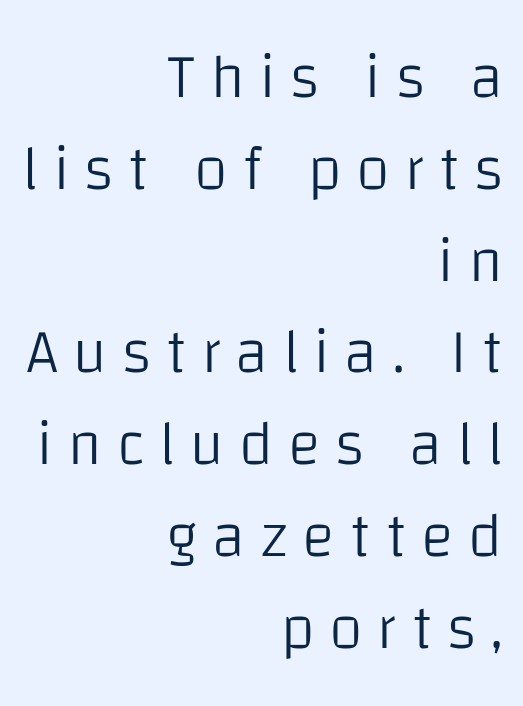
{"serif": "no", "italic": "no", "bold": "no", "weight": "light", "width": "normal", "stroke_contrast": "low", "x_height": "large", "monospaced": "no", "underline": "no", "align": "right", "line_spacing": "normal", "line_spacing_ratio": 1.48, "letter_spacing": "wide", "letter_spacing_em": 0.23, "glyph_px": 62}
